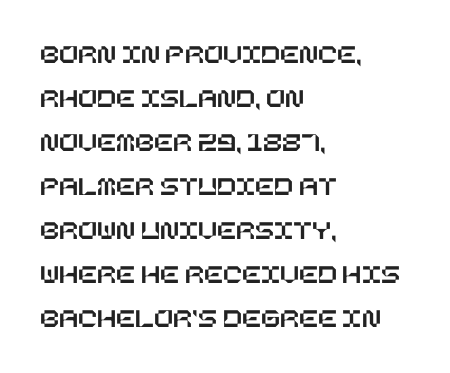
Characters follow at the spacing the type designer built in. Designer's note — italics off, roman on. Letters rest on an invisible, unmarked baseline. Left-aligned paragraph, ragged on the right.
